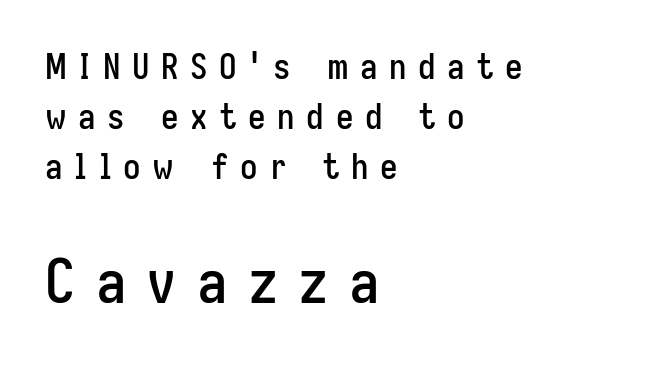
{"serif": "no", "italic": "no", "width": "condensed", "stroke_contrast": "low", "x_height": "medium", "monospaced": "no", "underline": "no", "align": "left", "line_spacing": "normal", "line_spacing_ratio": 1.43, "letter_spacing": "wide", "letter_spacing_em": 0.33, "larger_block": "second", "size_ratio": 1.74, "glyph_px": 61}
